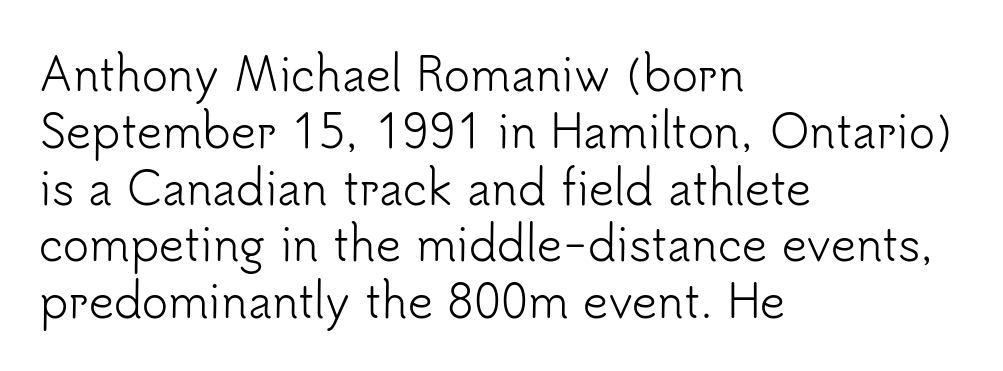
These lines are set flush left with a ragged right edge. Quick note: interline space is typical. Tall strokes in this sample are plumb rather than angled. Any mark beneath the type? The region is blank.
